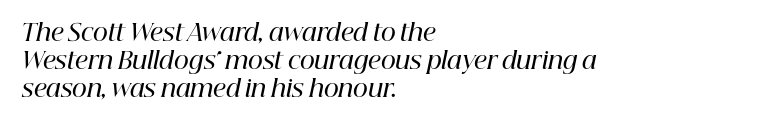
{"italic": "yes", "lean": "right", "slant_degrees": 12, "bold": "semi", "underline": "no", "align": "left", "line_spacing_ratio": 1.22, "letter_spacing": "normal", "letter_spacing_em": 0.0, "glyph_px": 23}
